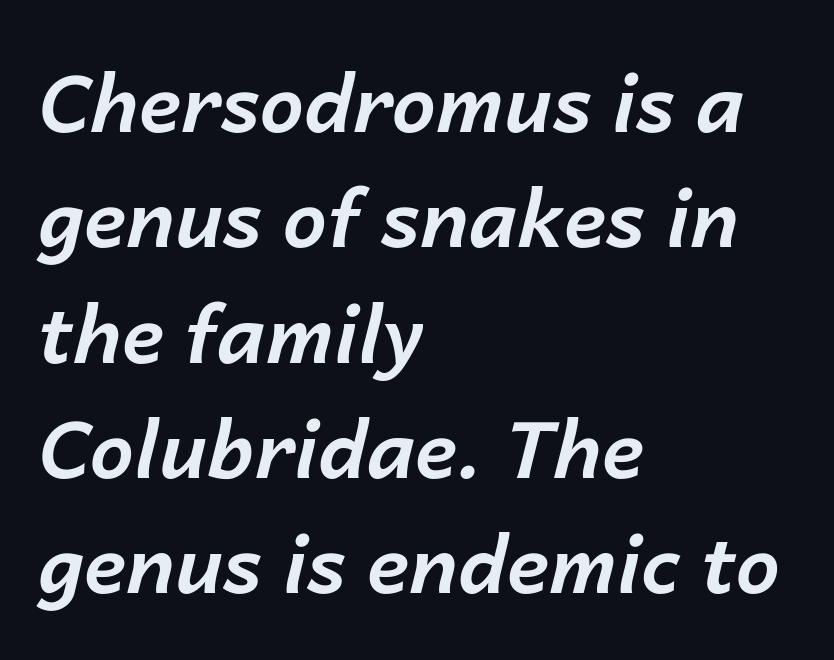
{"italic": "yes", "lean": "right", "slant_degrees": 14, "bold": "yes", "weight": "bold", "width": "normal", "stroke_contrast": "low", "x_height": "medium", "monospaced": "no", "underline": "no", "align": "left", "line_spacing": "normal", "line_spacing_ratio": 1.46, "letter_spacing": "normal", "letter_spacing_em": 0.0, "glyph_px": 79}
